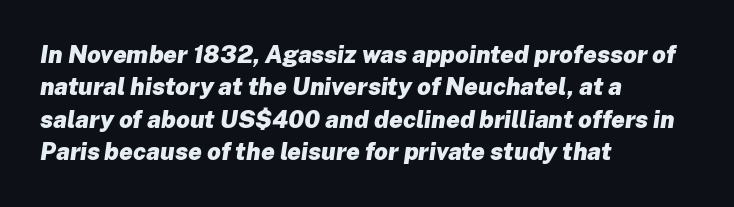
The image shows 24 px bold type, italic (leaning right); set left-aligned, normal line spacing (1.35x), normal letter spacing, not underlined.
